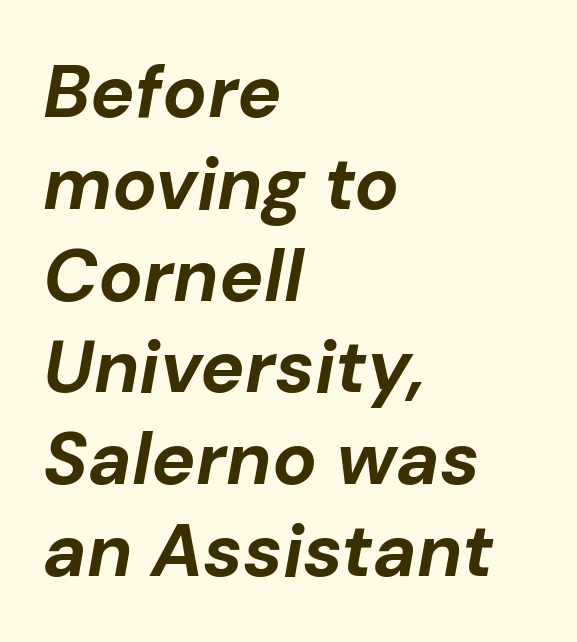
{"italic": "yes", "lean": "right", "slant_degrees": 10, "bold": "yes", "weight": "bold", "width": "normal", "stroke_contrast": "low", "x_height": "medium", "monospaced": "no", "underline": "no", "align": "left", "line_spacing_ratio": 1.24, "letter_spacing": "normal", "letter_spacing_em": 0.0, "glyph_px": 74}
